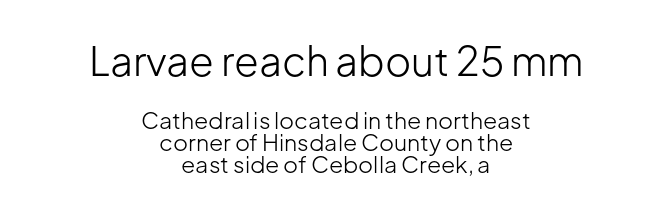
Q: Is the text bold? A: No.
Q: Is the text italic (slanted)? A: No, it is upright.
Q: Is the typeface a serif or a sans-serif typeface? A: Sans-serif.
Q: Is the text underlined? A: No.
Q: How is the paragraph aligned? A: Centered.
Q: Is the spacing between letters normal or unusually wide? A: Normal.
Q: Is the spacing between lines tight, normal or loose? A: Tight.
Q: Which block of text is set in a larger size, the first (top) or the second (bottom)? A: The first (top) one.
Q: Width (condensed, normal, or wide)? A: Normal.
Q: Stroke contrast? A: Low.
Q: x-height? A: Medium.
Q: Monospaced? A: No.
